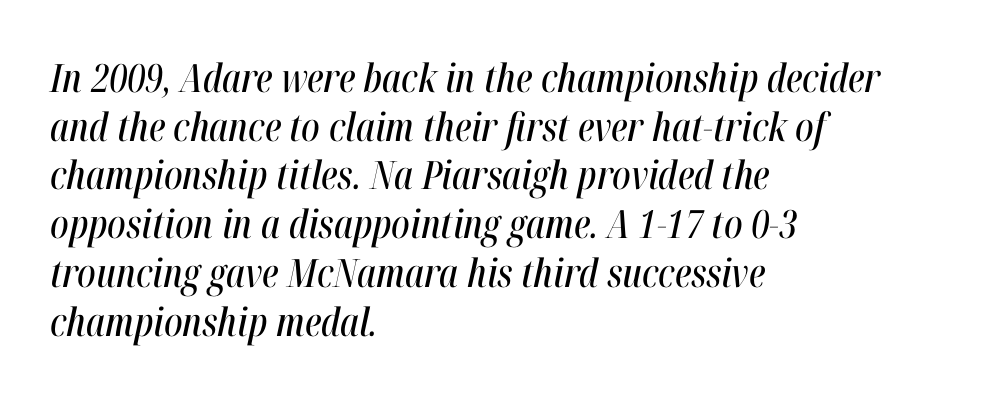
The image shows 39 px condensed type, italic (leaning right); set left-aligned, normal line spacing (1.25x), normal letter spacing, not underlined; high stroke contrast and a medium x-height.
